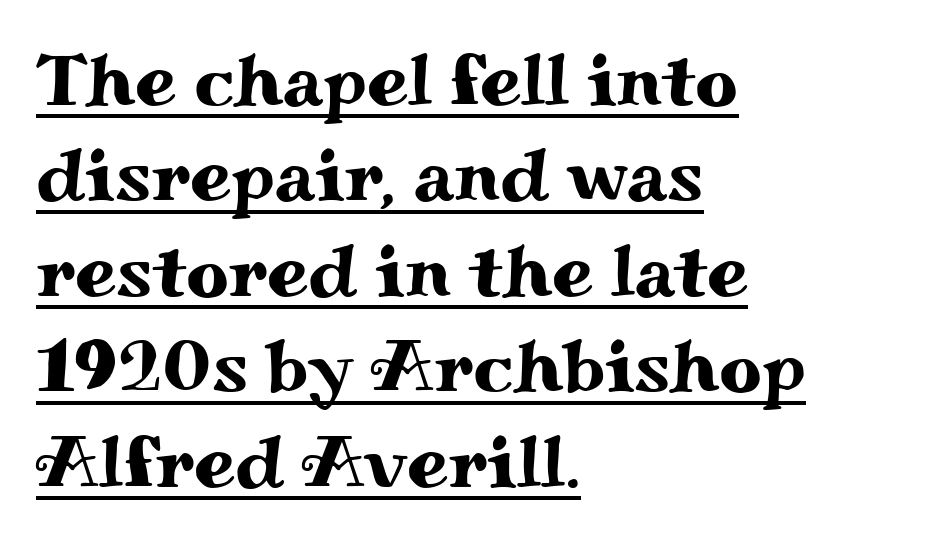
The image shows 74 px wide serif type, upright; set left-aligned, normal line spacing (1.29x), normal letter spacing, underlined; medium stroke contrast and a small x-height.
